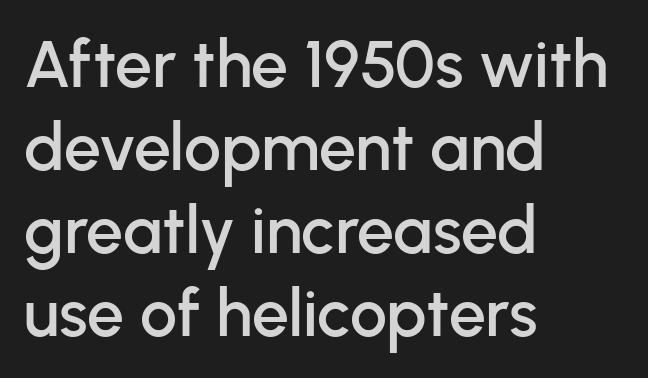
Each line starts at the same left margin while the right side varies. What kind of face is this? One without serifs — a sans. The gaps between neighbouring characters are ordinary and unremarkable. In terms of posture, this sample is upright. This sample keeps an unexceptional amount of space between lines. Descender tails drop into unmarked territory.
